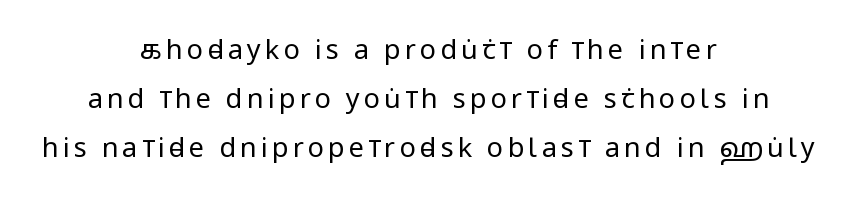
The image shows 27 px text type, upright; set centered, line spacing 1.81x, not underlined.
